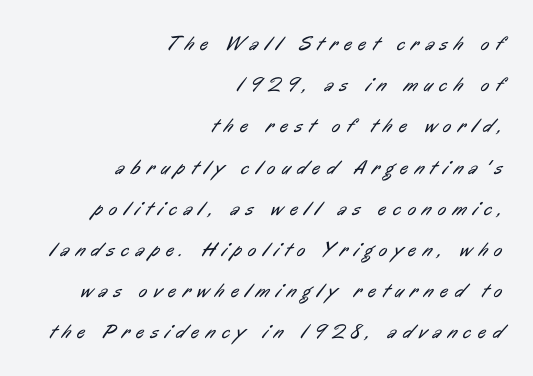
Airy leading. In terms of letterspacing, this is a distinctly airy, spread setting. Short and long lines alike share a common ending point at right. Letters have the restrained weight of plain body copy at most. Honestly, there is no underline to notice here at all.
